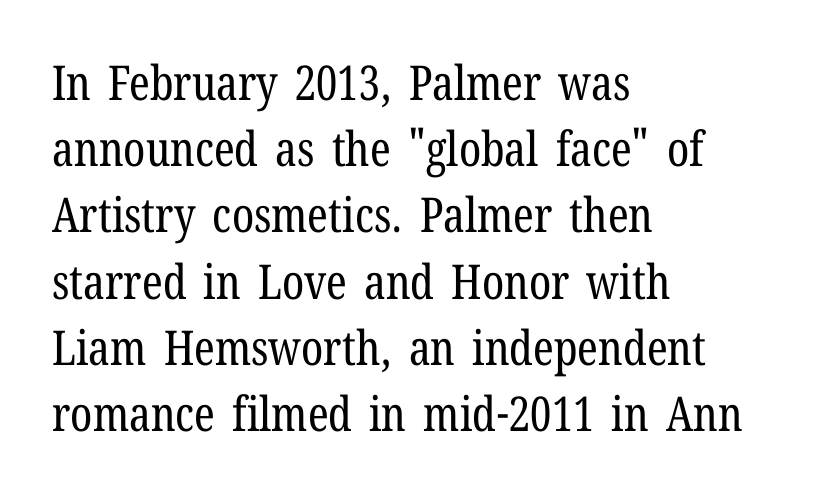
Spacing verdict: proportional, widths tailored to each character. The compositor pushed each line to the left boundary. Type without underlining. Tracking here is standard; glyphs follow each other at the usual distance. The specimen reads as upright at a glance.
